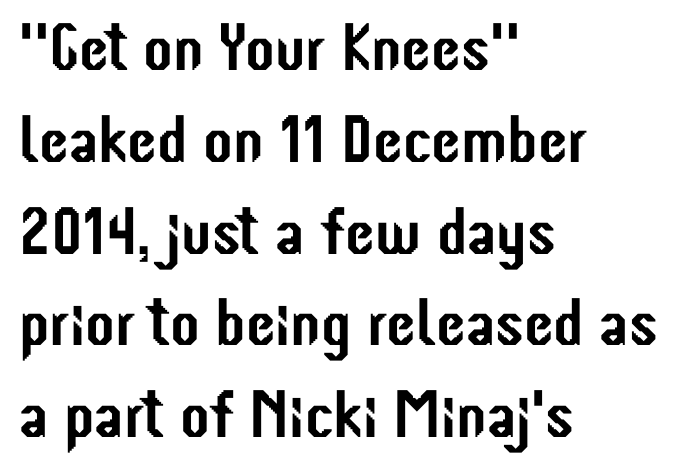
The image shows 67 px condensed sans-serif type, upright; set left-aligned, normal line spacing (1.37x), normal letter spacing, not underlined; low stroke contrast and a medium x-height.
